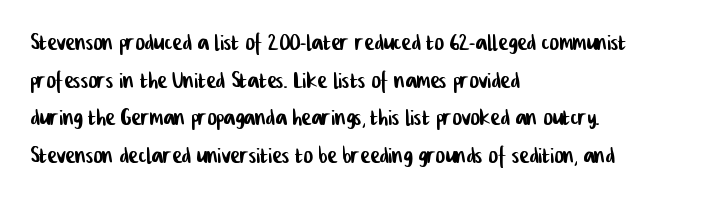
{"serif": "no", "width": "condensed", "stroke_contrast": "low", "x_height": "medium", "monospaced": "no", "underline": "no", "align": "left", "line_spacing": "normal", "line_spacing_ratio": 1.3, "letter_spacing": "normal", "letter_spacing_em": 0.0, "glyph_px": 29}
